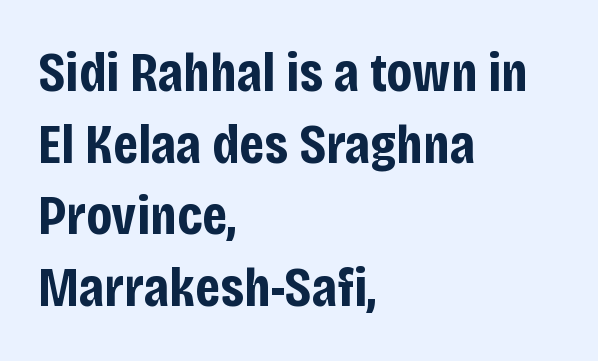
Nothing unusual about the tracking: characters are spaced as the font intends. Varying glyph widths throughout — classic text-font behaviour. The foot of each line stays bare and open. Notice how the passage keeps a crisp vertical edge on the left only. Classification — sans serif. Strokes here are thick enough to call this a true bold.
